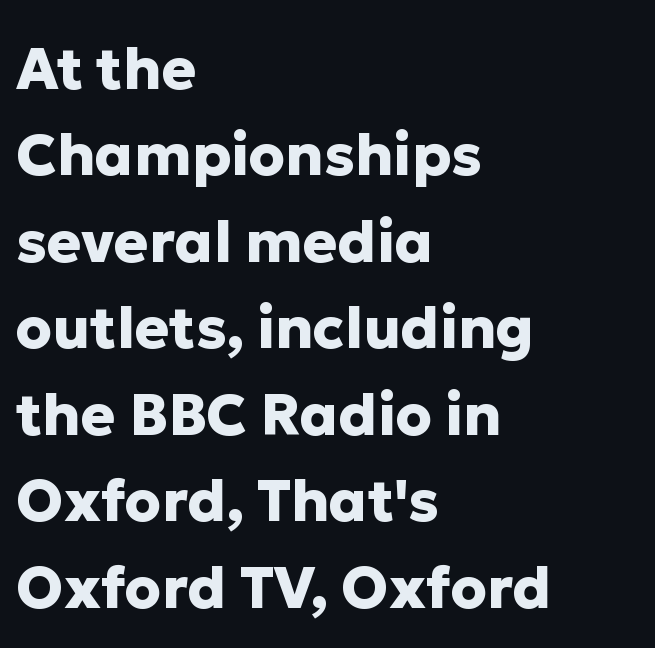
The image shows 58 px heavy sans-serif type, upright; set left-aligned, normal line spacing (1.49x), normal letter spacing, not underlined; low stroke contrast and a medium x-height.
